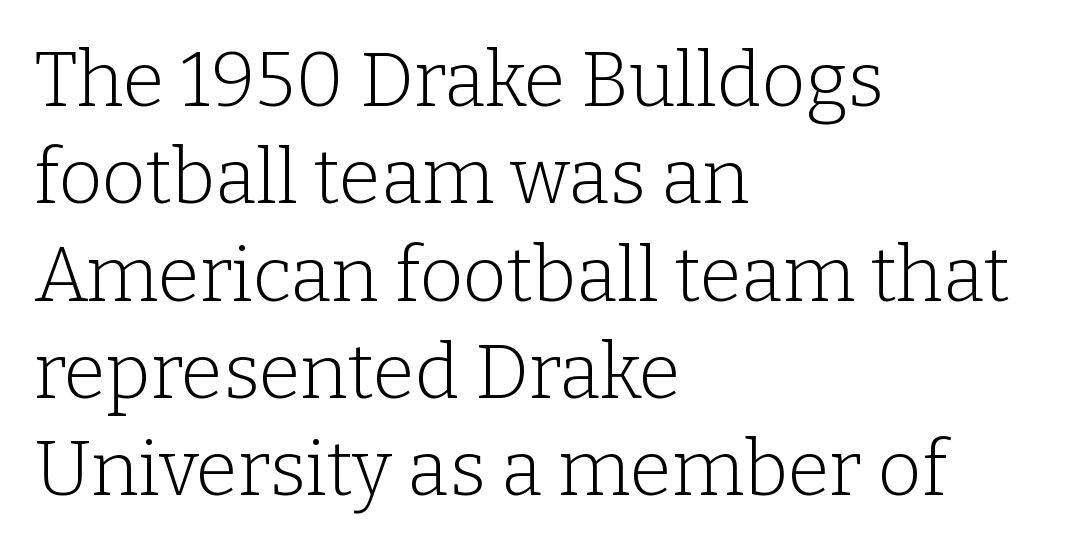
The image shows 76 px light serif type, upright; set left-aligned, normal line spacing (1.28x), normal letter spacing, not underlined; low stroke contrast and a medium x-height.
